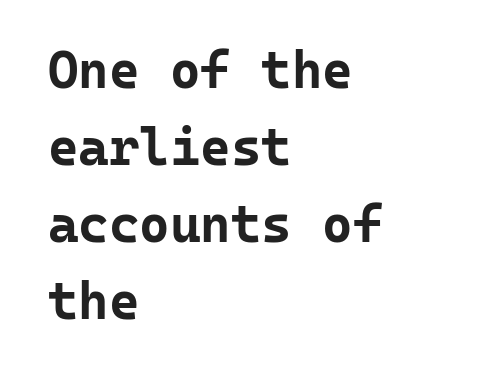
{"serif": "no", "italic": "no", "bold": "yes", "weight": "bold", "width": "normal", "stroke_contrast": "low", "x_height": "medium", "monospaced": "yes", "underline": "no", "align": "left", "line_spacing": "normal", "line_spacing_ratio": 1.48, "letter_spacing": "normal", "letter_spacing_em": 0.0, "glyph_px": 52}
